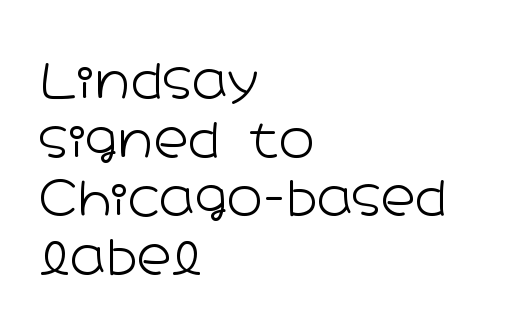
Stroke mass is kept to a normal reading level or below. Italic: no, the glyphs are upright roman. You could call the tracking neutral — neither tight nor loose. Stroke terminals: plain, sans-serif. Reading down the block, your eye returns to a fixed left position each line. Character widths vary here, with narrow letters taking less room than wide ones.
